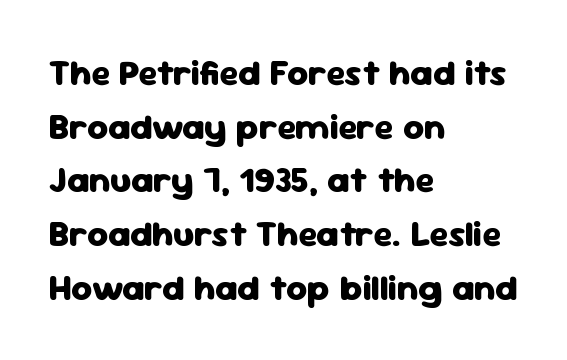
{"serif": "no", "italic": "no", "bold": "yes", "weight": "heavy", "width": "normal", "stroke_contrast": "low", "x_height": "medium", "monospaced": "no", "underline": "no", "align": "left", "line_spacing": "normal", "line_spacing_ratio": 1.49, "letter_spacing": "normal", "letter_spacing_em": 0.0, "glyph_px": 36}
